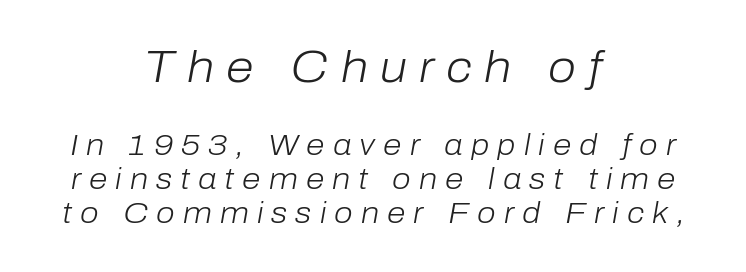
The image shows 45 px light type, italic (leaning right); set centered, tight line spacing (1.12x), unusually wide letter spacing (+0.27 em), not underlined; the first (top) block is 1.5x larger; low stroke contrast and a medium x-height.
